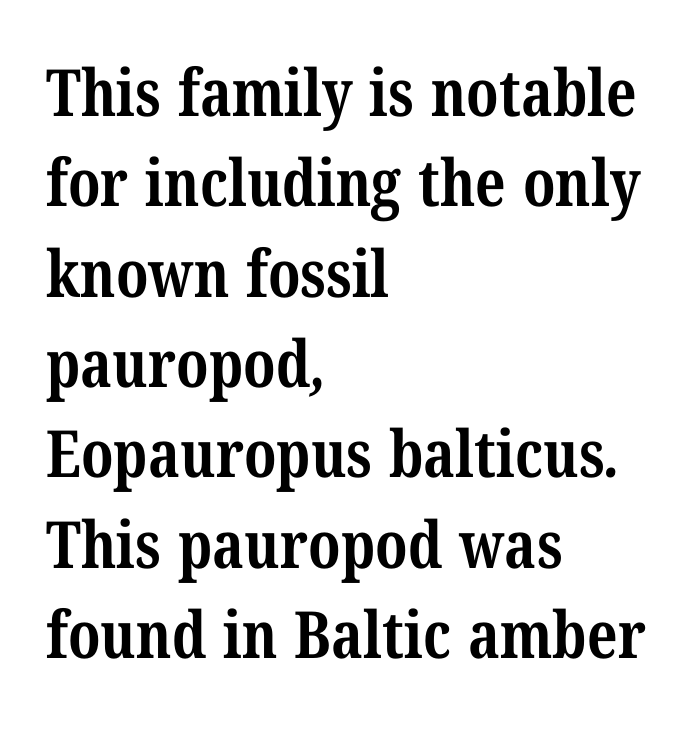
{"serif": "yes", "bold": "yes", "weight": "bold", "width": "condensed", "stroke_contrast": "medium", "x_height": "medium", "monospaced": "no", "underline": "no", "align": "left", "line_spacing": "normal", "line_spacing_ratio": 1.39, "letter_spacing": "normal", "letter_spacing_em": 0.0, "glyph_px": 65}
